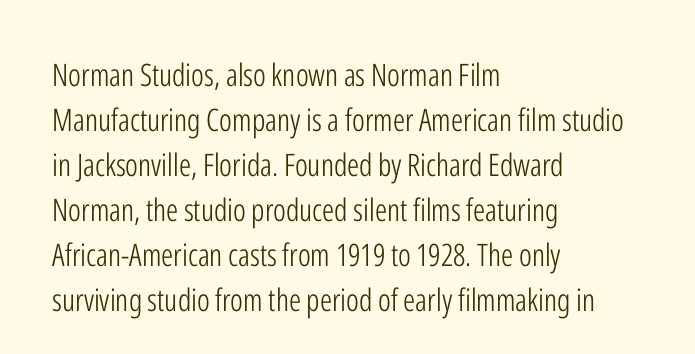
The image shows 31 px light, condensed sans-serif type, upright; set left-aligned, normal line spacing (1.45x), normal letter spacing, not underlined; low stroke contrast and a medium x-height.
